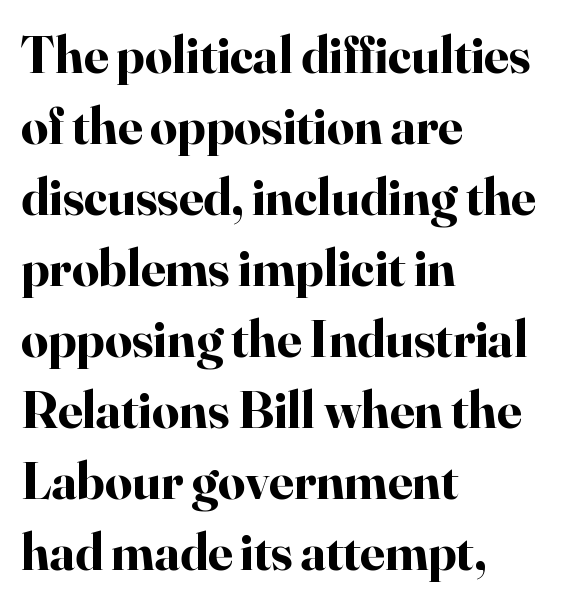
Q: Is the text bold? A: Yes.
Q: Is the text italic (slanted)? A: No, it is upright.
Q: Is the typeface a serif or a sans-serif typeface? A: Serif.
Q: Is the text underlined? A: No.
Q: How is the paragraph aligned? A: Left-aligned.
Q: Is the spacing between letters normal or unusually wide? A: Normal.
Q: Is the spacing between lines tight, normal or loose? A: Normal.
Q: Width (condensed, normal, or wide)? A: Normal.
Q: Stroke contrast? A: High.
Q: x-height? A: Small.
Q: Monospaced? A: No.
